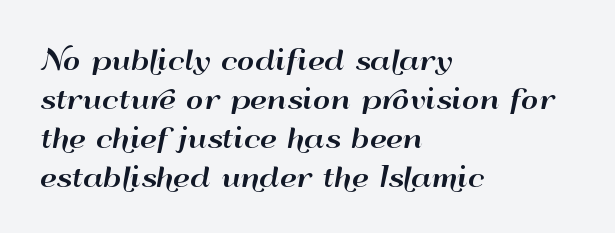
Q: Is the text italic (slanted)? A: Yes.
Q: Is the text underlined? A: No.
Q: How is the paragraph aligned? A: Left-aligned.
Q: Is the spacing between letters normal or unusually wide? A: Normal.
Q: Is the spacing between lines tight, normal or loose? A: Normal.
